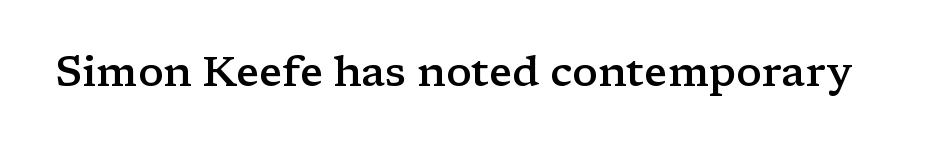
The image shows 42 px semibold, wide serif type, upright; set normal letter spacing, not underlined; low stroke contrast and a medium x-height.
